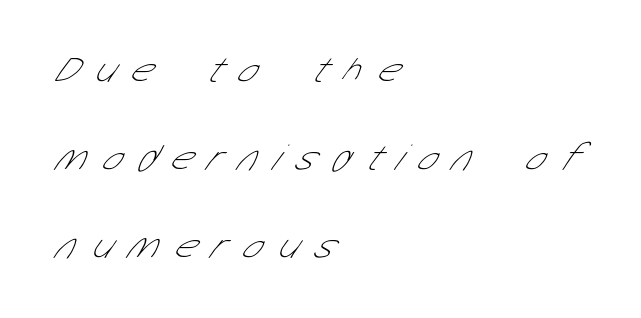
The image shows 38 px thin, condensed sans-serif type; set left-aligned, loose line spacing (2.32x), unusually wide letter spacing (+0.45 em), not underlined; low stroke contrast and a medium x-height.
